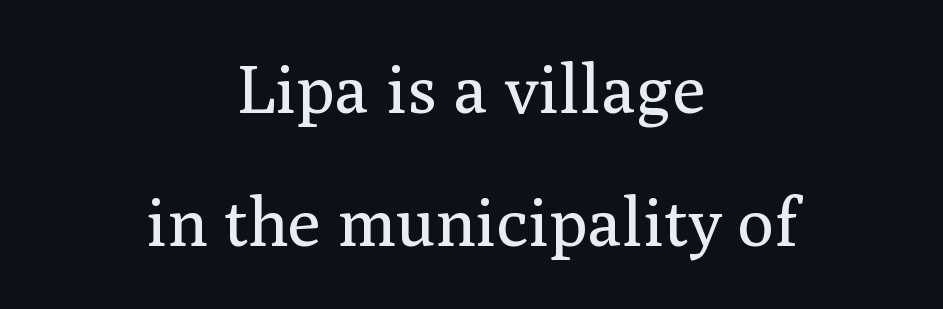
Honestly, the rows look like they've been pulled way apart. Style check: upright. Is the letter spacing exaggerated? No — it looks like the ordinary default. To sum up the face: it has serifs.
